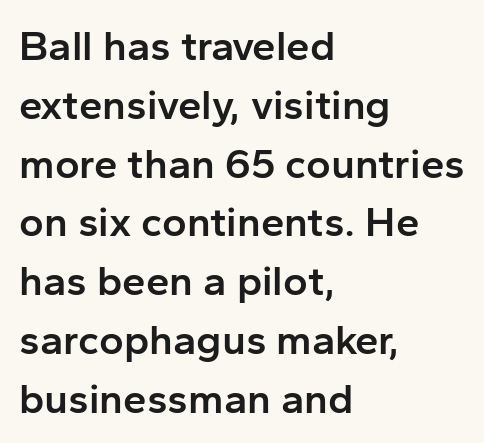
The image shows 42 px semibold sans-serif type, upright; set left-aligned, normal line spacing (1.4x), normal letter spacing, not underlined; low stroke contrast and a medium x-height.
